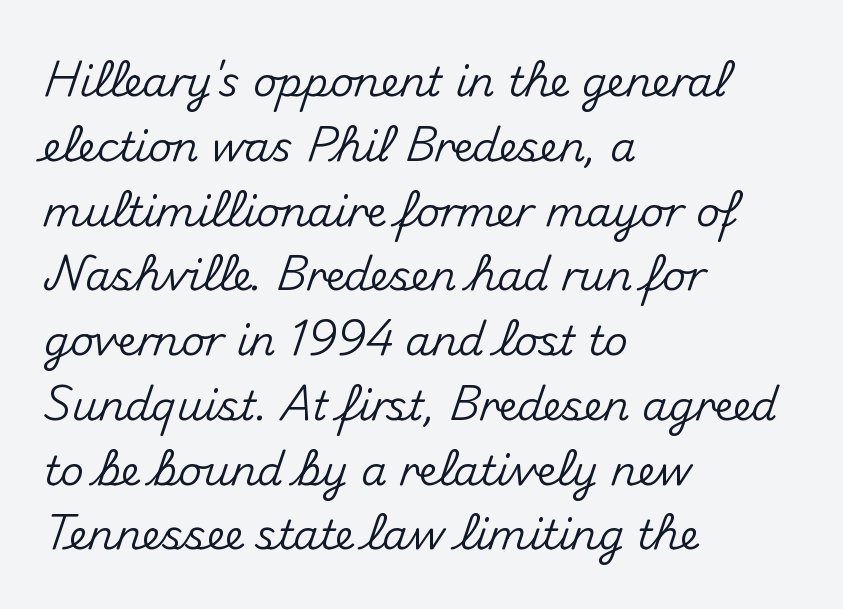
Are there feet on the stems? There aren't — it's a sans. A typesetter would call this proportional, since set widths differ per character. Rule under the text: the space is simply empty. The tracking reads as untouched default to a designer's eye.
